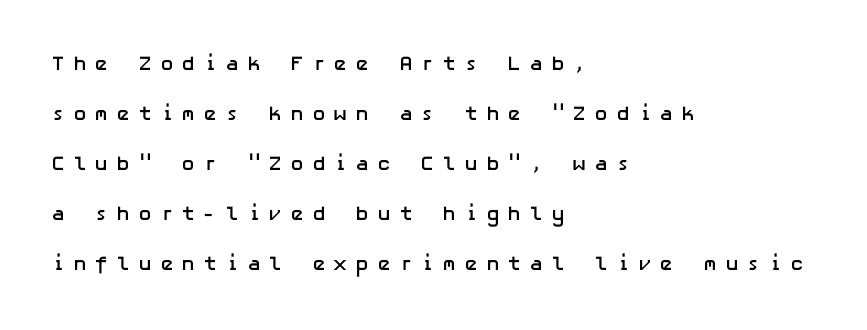
Q: Is the text bold? A: Yes.
Q: Is the text italic (slanted)? A: No, it is upright.
Q: Is the text underlined? A: No.
Q: How is the paragraph aligned? A: Left-aligned.
Q: Is the spacing between letters normal or unusually wide? A: Unusually wide.
Q: Is the spacing between lines tight, normal or loose? A: Loose.
